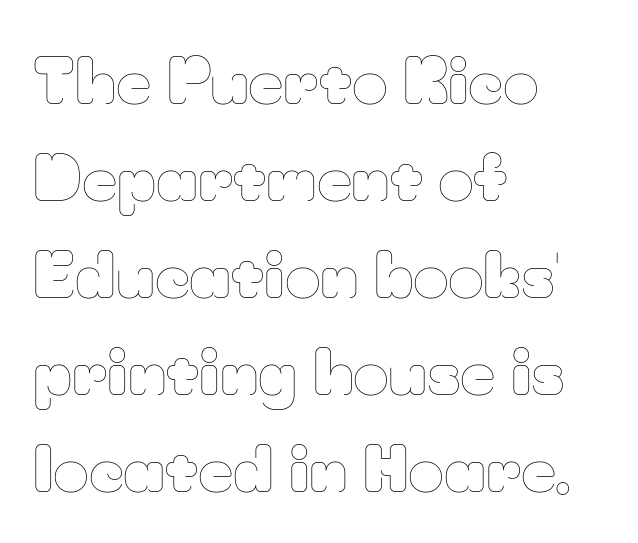
The image shows 61 px thin type, upright; set left-aligned, normal line spacing (1.59x), normal letter spacing, not underlined; low stroke contrast and a small x-height.
